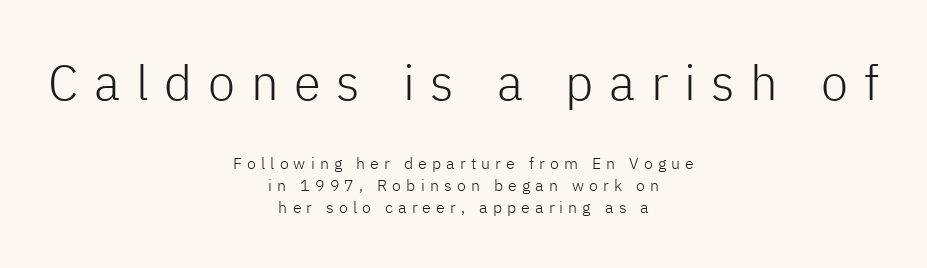
{"serif": "no", "italic": "no", "bold": "no", "weight": "light", "width": "normal", "stroke_contrast": "low", "x_height": "medium", "monospaced": "no", "underline": "no", "align": "center", "line_spacing": "normal", "line_spacing_ratio": 1.37, "letter_spacing": "wide", "letter_spacing_em": 0.32, "larger_block": "first", "size_ratio": 3.06, "glyph_px": 49}
